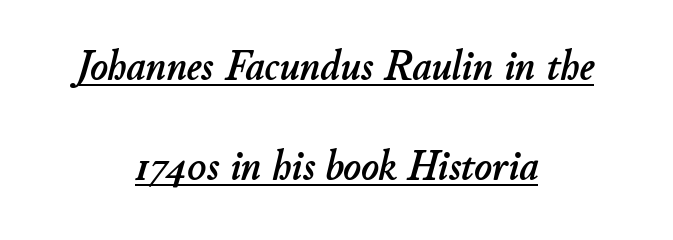
{"italic": "yes", "lean": "right", "slant_degrees": 11, "width": "normal", "stroke_contrast": "low", "x_height": "small", "monospaced": "no", "underline": "yes", "align": "center", "line_spacing": "loose", "line_spacing_ratio": 2.39, "letter_spacing": "normal", "letter_spacing_em": 0.0, "glyph_px": 42}
